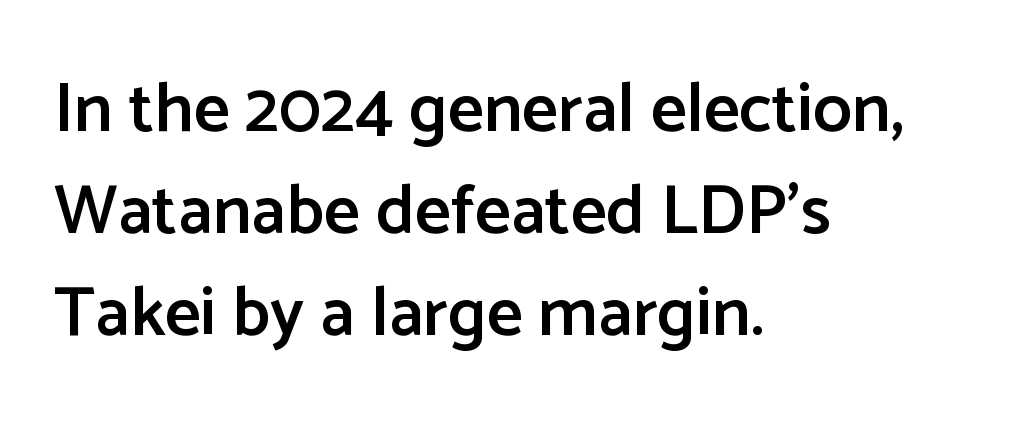
{"serif": "no", "italic": "no", "bold": "semi", "weight": "semibold", "width": "normal", "stroke_contrast": "low", "x_height": "medium", "monospaced": "no", "underline": "no", "align": "left", "line_spacing": "normal", "line_spacing_ratio": 1.46, "letter_spacing": "normal", "letter_spacing_em": 0.0, "glyph_px": 70}
